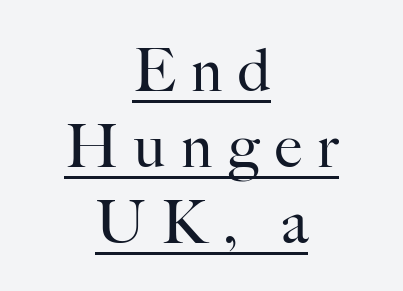
This is underlined copy, the kind a proofreader might mark for attention. Which margin do the lines hug? Neither — every line sits in the middle. The leading is moderate, giving the passage an even texture. Character widths vary here, with narrow letters taking less room than wide ones.
